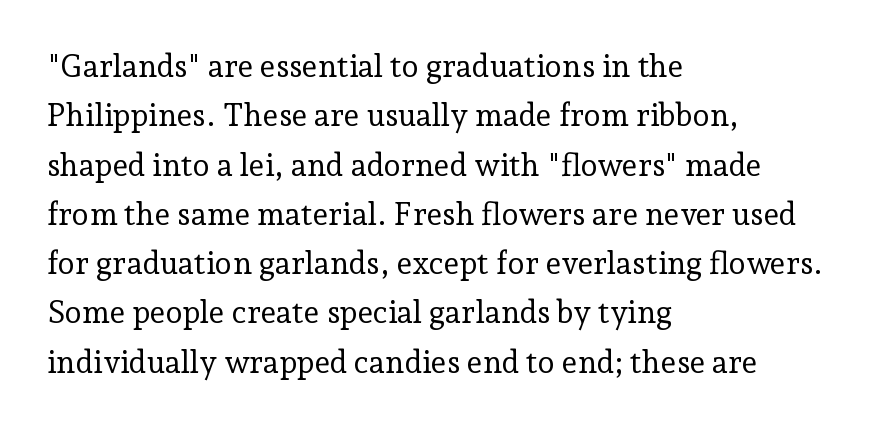
The image shows 31 px regular-weight serif type, upright; set left-aligned, normal line spacing (1.59x), normal letter spacing, not underlined; low stroke contrast and a medium x-height.
